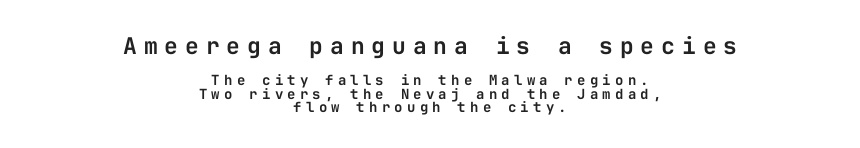
Q: Is the text italic (slanted)? A: No, it is upright.
Q: Is the text underlined? A: No.
Q: How is the paragraph aligned? A: Centered.
Q: Is the spacing between letters normal or unusually wide? A: Unusually wide.
Q: Is the spacing between lines tight, normal or loose? A: Tight.
Q: Which block of text is set in a larger size, the first (top) or the second (bottom)? A: The first (top) one.
